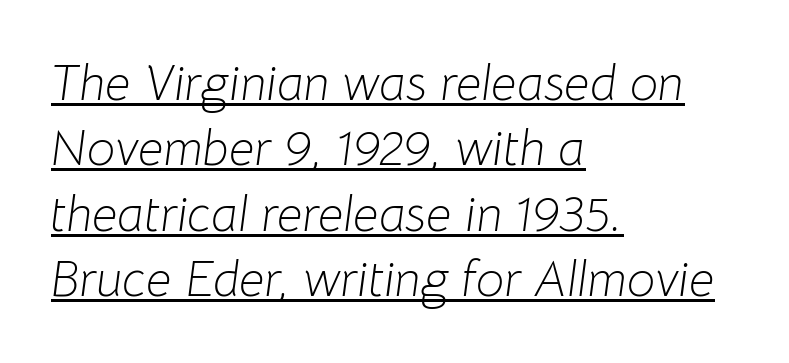
Q: Is the text bold? A: No.
Q: Is the text italic (slanted)? A: Yes, it leans right by about 8 degrees.
Q: Is the text underlined? A: Yes.
Q: How is the paragraph aligned? A: Left-aligned.
Q: Is the spacing between letters normal or unusually wide? A: Normal.
Q: Is the spacing between lines tight, normal or loose? A: Normal.
Q: Width (condensed, normal, or wide)? A: Normal.
Q: Stroke contrast? A: Low.
Q: x-height? A: Medium.
Q: Monospaced? A: No.
